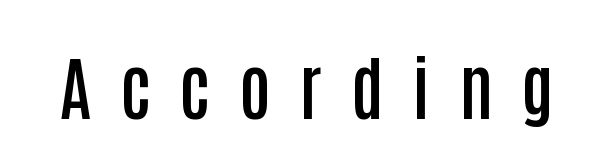
What weight is shown? A semibold, between regular and bold. Font category for this specimen: sans-serif. Look at the tracking — it's clearly loosened, letters drifting apart. Looks like regular typesetting: each glyph gets only the width it needs. A clean baseline with only descenders dipping below it. You can tell it's not italic because the verticals are truly vertical.
